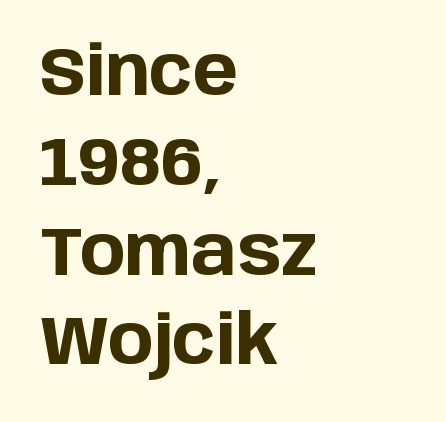
The image shows 68 px bold sans-serif type, upright; set left-aligned, normal line spacing (1.32x), normal letter spacing, not underlined; low stroke contrast and a large x-height.
